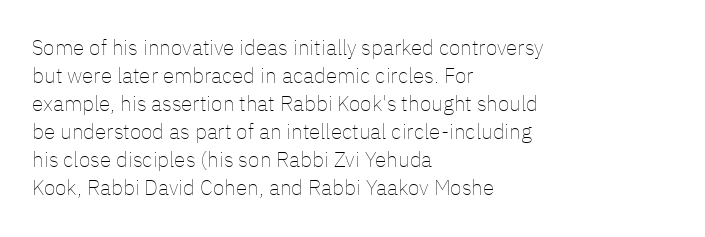
Q: Is the text bold? A: No.
Q: Is the text italic (slanted)? A: No, it is upright.
Q: Is the text underlined? A: No.
Q: How is the paragraph aligned? A: Left-aligned.
Q: Is the spacing between letters normal or unusually wide? A: Normal.
Q: Is the spacing between lines tight, normal or loose? A: Normal.
